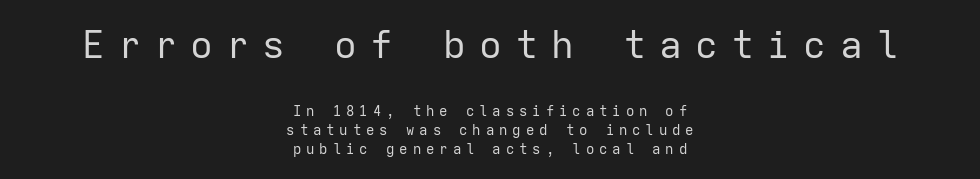
{"serif": "no", "italic": "no", "bold": "no", "weight": "regular", "width": "normal", "stroke_contrast": "low", "x_height": "medium", "monospaced": "yes", "underline": "no", "align": "center", "line_spacing": "normal", "line_spacing_ratio": 1.34, "letter_spacing": "wide", "letter_spacing_em": 0.35, "larger_block": "first", "size_ratio": 2.71, "glyph_px": 38}
